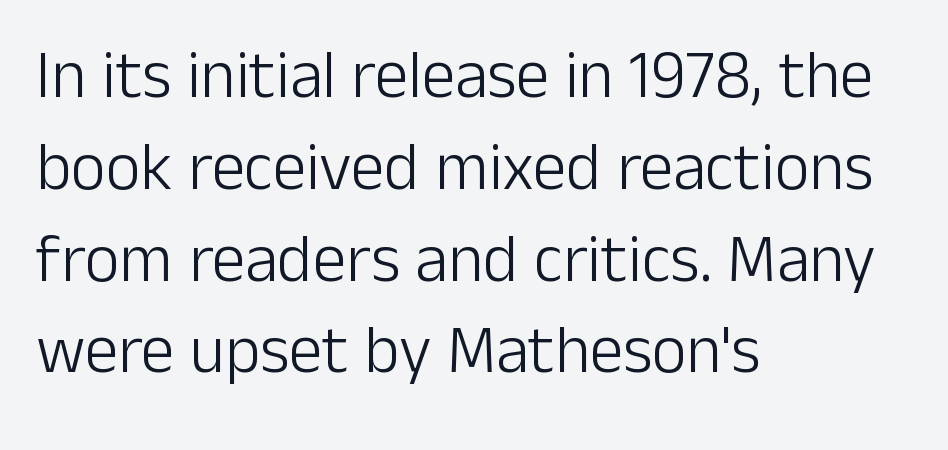
The font sits on the lighter half of the weight spectrum, regular included. Compared with a centered layout, this one pins lines to the left instead. You could call the tracking neutral — neither tight nor loose. Type without underlining.
